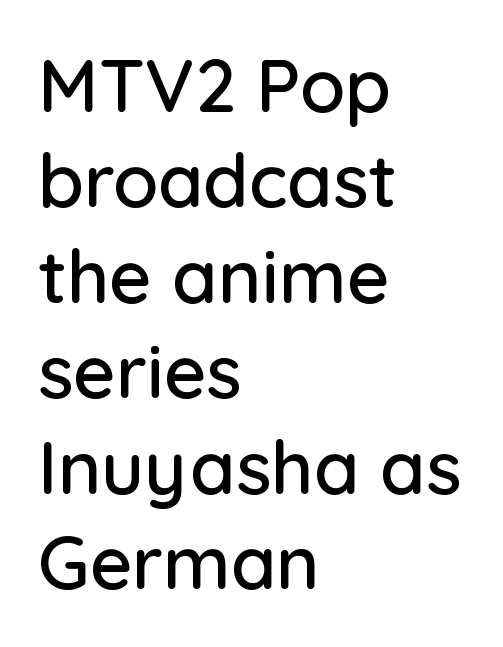
{"serif": "no", "italic": "no", "width": "normal", "stroke_contrast": "low", "x_height": "medium", "monospaced": "no", "underline": "no", "align": "left", "line_spacing": "normal", "line_spacing_ratio": 1.29, "letter_spacing": "normal", "letter_spacing_em": 0.0, "glyph_px": 74}
